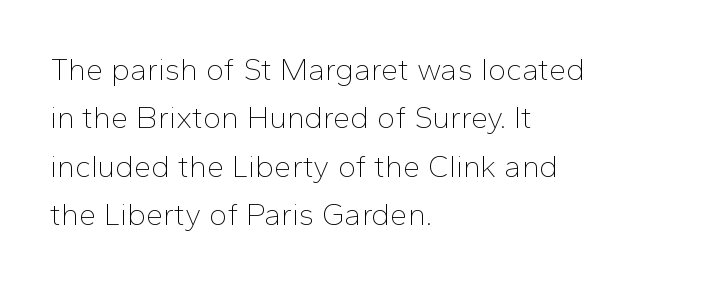
The image shows 31 px thin sans-serif type, upright; set left-aligned, normal line spacing (1.56x), normal letter spacing, not underlined; low stroke contrast and a medium x-height.
